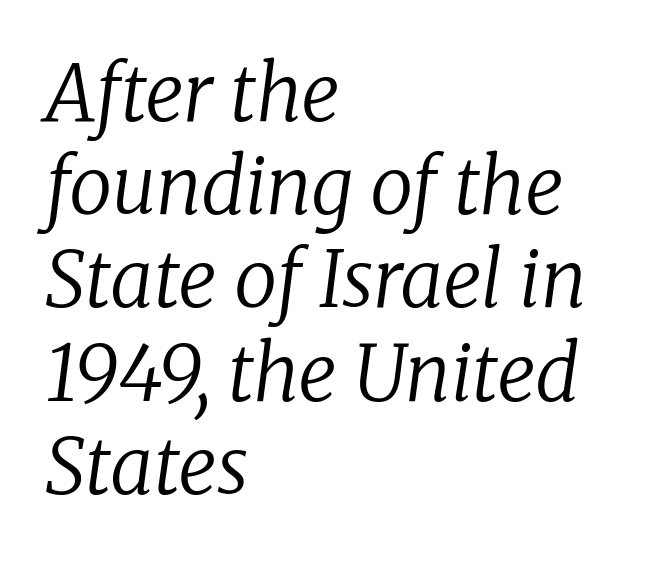
Q: Is the text bold? A: No.
Q: Is the text italic (slanted)? A: Yes, it leans right by about 8 degrees.
Q: Is the typeface a serif or a sans-serif typeface? A: Serif.
Q: Is the text underlined? A: No.
Q: How is the paragraph aligned? A: Left-aligned.
Q: Is the spacing between letters normal or unusually wide? A: Normal.
Q: Width (condensed, normal, or wide)? A: Normal.
Q: Stroke contrast? A: Low.
Q: x-height? A: Medium.
Q: Monospaced? A: No.
